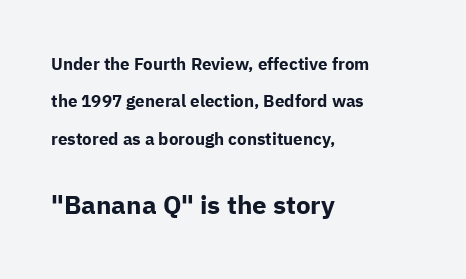
{"italic": "no", "bold": "yes", "underline": "no", "align": "left", "line_spacing": "loose", "line_spacing_ratio": 2.2, "letter_spacing": "normal", "letter_spacing_em": 0.0, "larger_block": "second", "size_ratio": 1.53, "glyph_px": 26}
